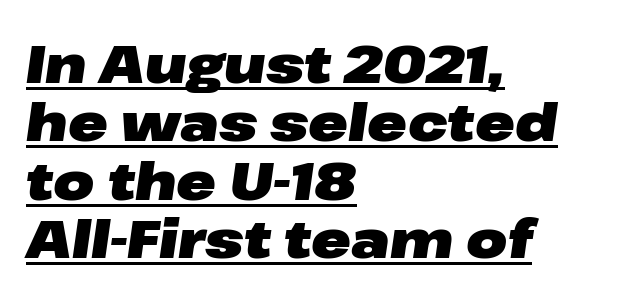
Reading down the block, your eye returns to a fixed left position each line. The passage shown has conventional tracking throughout. This sample has the flowing, uneven cadence of proportional lettering. Quick note: underline on. Look at the stroke-to-counter ratio: heavy, a bold.
